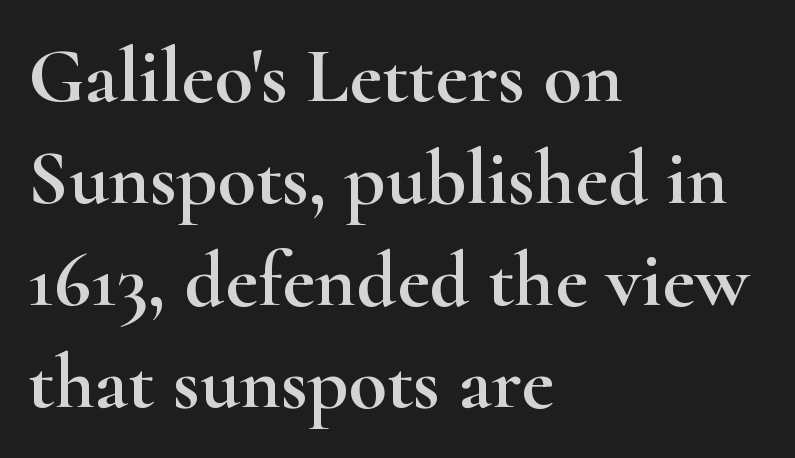
The image shows 79 px wide serif type, upright; set left-aligned, normal line spacing (1.29x), normal letter spacing, not underlined; high stroke contrast and a small x-height.
